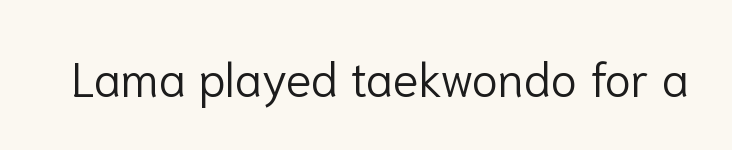
There is no visible air inserted between adjacent glyphs. The face used here is a sans, in the tradition of grotesques and geometrics. The letters advance in unequal steps, a hallmark of proportional type. Clear beneath every line of the passage.
